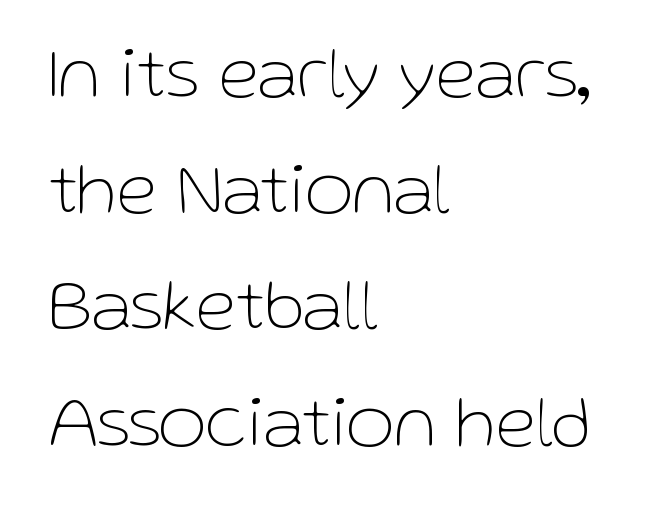
The image shows 74 px thin sans-serif type, upright; set left-aligned, normal line spacing (1.57x), normal letter spacing, not underlined; low stroke contrast and a medium x-height.
